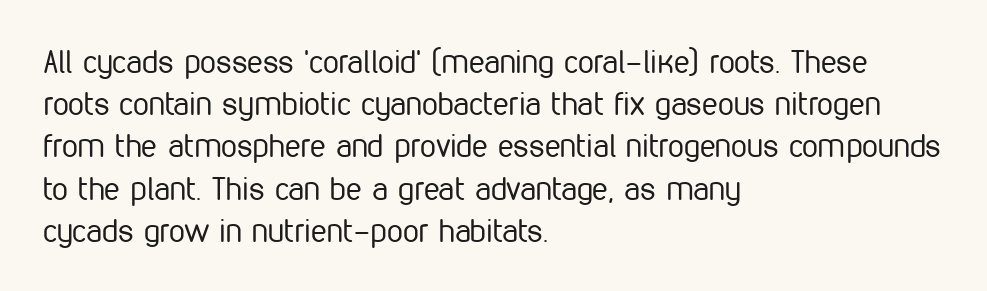
The image shows 32 px regular-weight, condensed sans-serif type, upright; set left-aligned, normal line spacing (1.32x), normal letter spacing, not underlined; low stroke contrast and a medium x-height.
